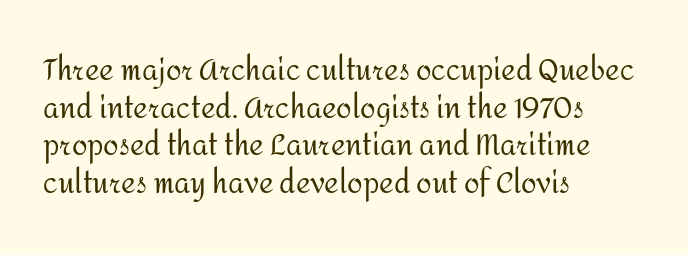
Q: Is the text bold? A: No.
Q: Is the text italic (slanted)? A: No, it is upright.
Q: Is the typeface a serif or a sans-serif typeface? A: Sans-serif.
Q: Is the text underlined? A: No.
Q: How is the paragraph aligned? A: Left-aligned.
Q: Is the spacing between letters normal or unusually wide? A: Normal.
Q: Is the spacing between lines tight, normal or loose? A: Normal.
Q: Width (condensed, normal, or wide)? A: Normal.
Q: Stroke contrast? A: Medium.
Q: x-height? A: Medium.
Q: Monospaced? A: No.
